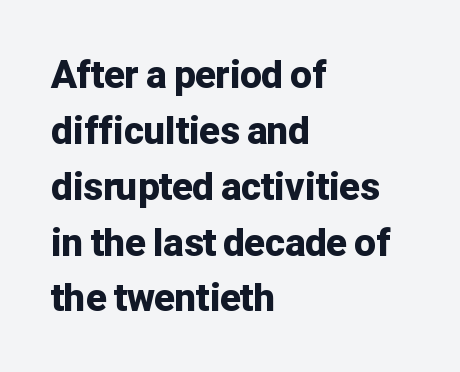
The image shows 38 px bold sans-serif type, upright; set left-aligned, normal line spacing (1.47x), normal letter spacing, not underlined; low stroke contrast and a medium x-height.
